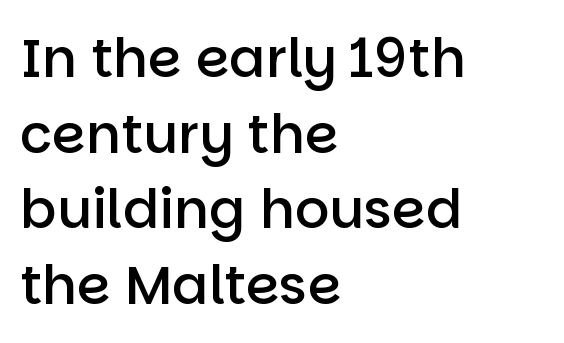
Type style note: lacks serifs. The line texture is even and compact thanks to regular tracking. The gap between lines stays unmarked. Every stem runs plumb, perpendicular to the baseline. A classic flush-left, rag-right setting is used for this passage.
